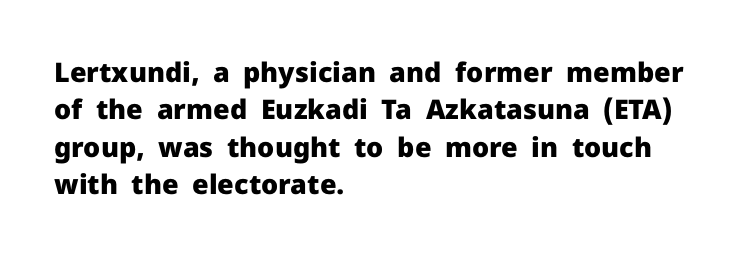
The image shows 27 px bold type, upright; set left-aligned, normal line spacing (1.38x), normal letter spacing, not underlined.
